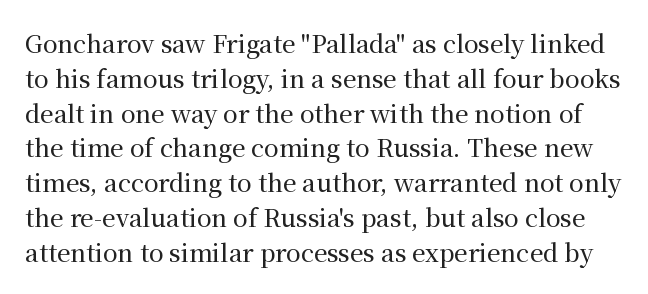
The image shows 24 px text type, upright; set normal line spacing (1.45x), normal letter spacing, not underlined.
